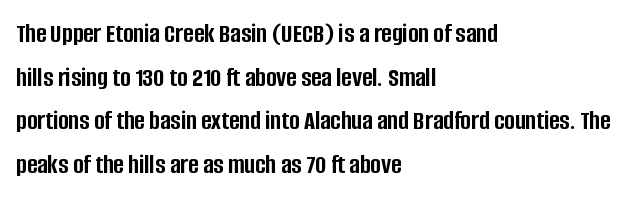
Unlike italic type, these characters show no tilt at all. The face used here is proportionally spaced, like ordinary book or web type. Letter spacing: default. Underlining? Definitely not there. Plenty of ink on the page — the face is bold.
